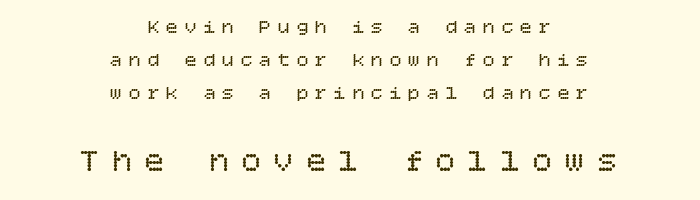
{"italic": "no", "bold": "no", "weight": "regular", "width": "normal", "stroke_contrast": "low", "x_height": "large", "underline": "no", "align": "center", "line_spacing_ratio": 1.74, "letter_spacing": "wide", "letter_spacing_em": 0.38, "larger_block": "second", "size_ratio": 1.74, "glyph_px": 33}
